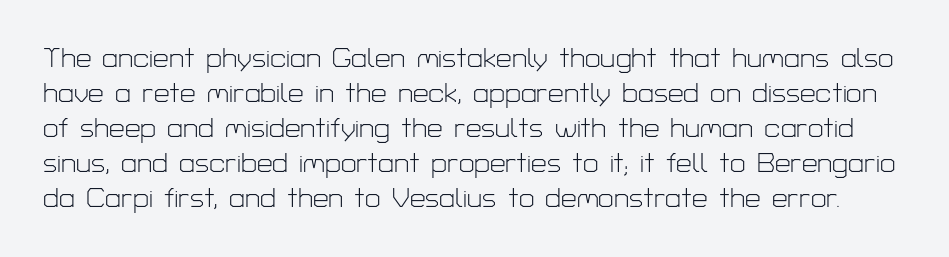
{"serif": "no", "italic": "no", "bold": "no", "weight": "light", "width": "normal", "stroke_contrast": "low", "x_height": "medium", "monospaced": "no", "underline": "no", "line_spacing": "normal", "line_spacing_ratio": 1.25, "letter_spacing": "normal", "letter_spacing_em": 0.0, "glyph_px": 28}
